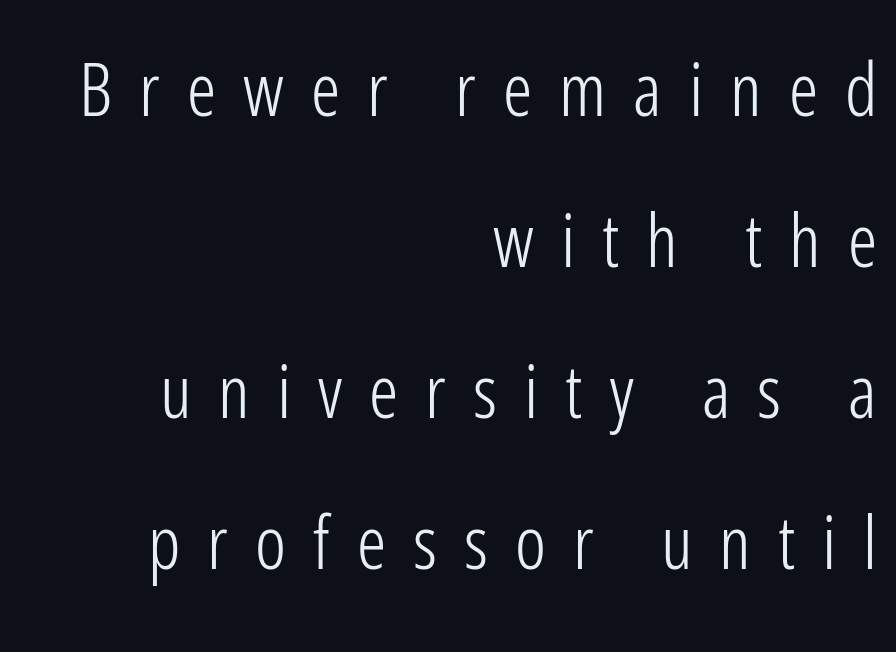
{"serif": "no", "italic": "no", "bold": "no", "weight": "light", "width": "condensed", "stroke_contrast": "low", "x_height": "medium", "monospaced": "no", "underline": "no", "align": "right", "line_spacing": "loose", "line_spacing_ratio": 2.07, "letter_spacing": "wide", "letter_spacing_em": 0.37, "glyph_px": 73}
